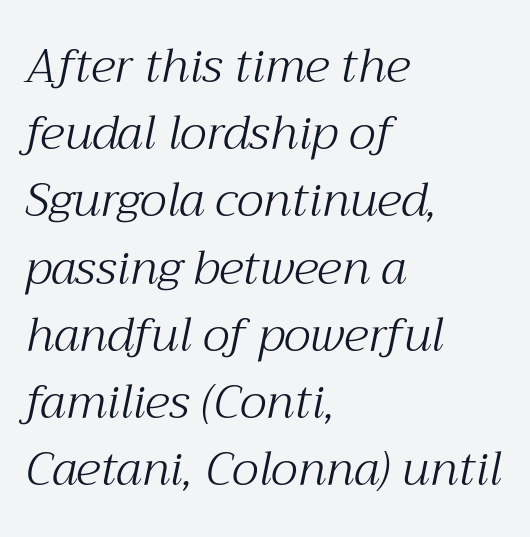
The image shows 47 px light serif type, italic (leaning right); set left-aligned, normal line spacing (1.43x), normal letter spacing, not underlined; medium stroke contrast and a medium x-height.
